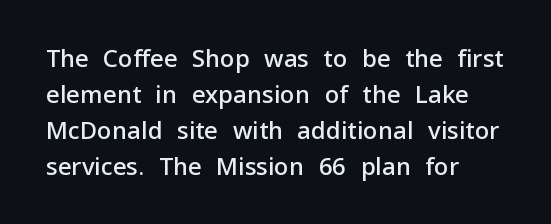
Q: Is the text bold? A: Semi-bold.
Q: Is the text italic (slanted)? A: No, it is upright.
Q: Is the text underlined? A: No.
Q: How is the paragraph aligned? A: Left-aligned.
Q: Is the spacing between letters normal or unusually wide? A: Normal.
Q: Is the spacing between lines tight, normal or loose? A: Normal.
